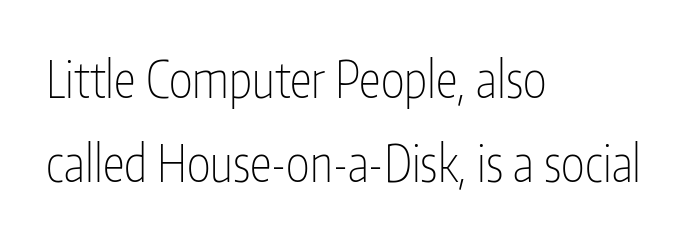
Proportional: the letters do not fall into vertical columns. Does the copy run flush right? No — it runs flush left. The letters stand upright; this is a roman face. The leading is moderate, giving the passage an even texture.
